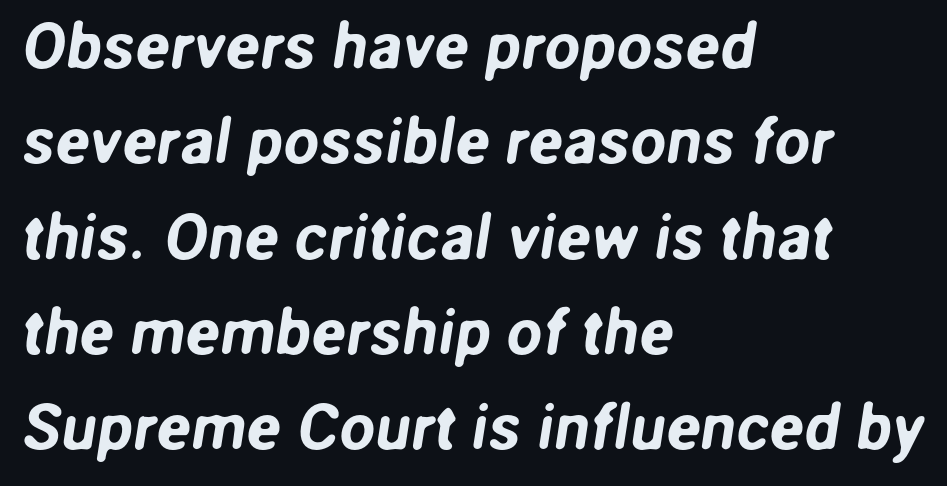
The image shows 64 px sans-serif type; set left-aligned, normal line spacing (1.49x), normal letter spacing, not underlined; low stroke contrast and a medium x-height.
